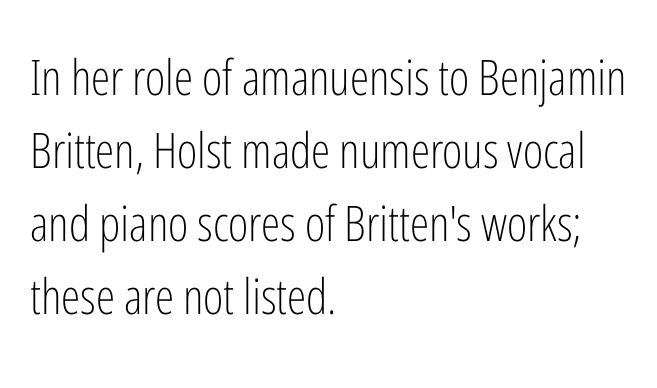
The image shows 49 px light, condensed sans-serif type, upright; set left-aligned, normal line spacing (1.49x), normal letter spacing, not underlined; low stroke contrast and a medium x-height.
